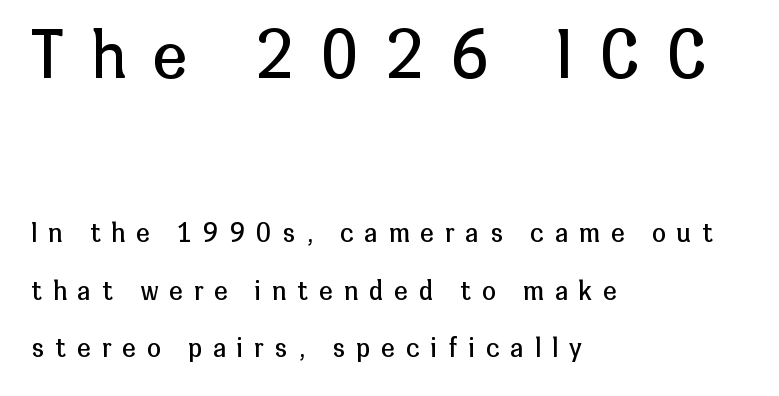
{"serif": "no", "italic": "no", "bold": "no", "weight": "regular", "width": "normal", "stroke_contrast": "low", "x_height": "medium", "monospaced": "no", "underline": "no", "align": "left", "line_spacing": "loose", "line_spacing_ratio": 2.3, "letter_spacing": "wide", "letter_spacing_em": 0.45, "larger_block": "first", "size_ratio": 2.48, "glyph_px": 62}
